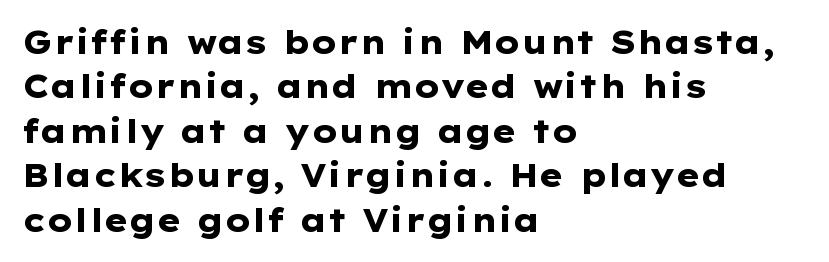
Font category for this specimen: sans-serif. The rendering keeps characters at their native spacing. Notice how the passage keeps a crisp vertical edge on the left only. Evenly set lines give the paragraph a standard silhouette. The passage shown is not underscored anywhere. Heft: maximum for text — a bold.
